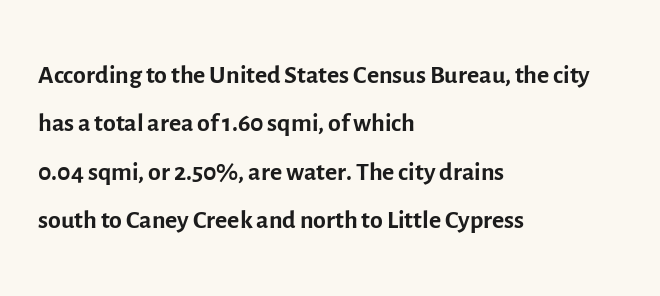
Q: Is the text bold? A: No.
Q: Is the text italic (slanted)? A: No, it is upright.
Q: Is the typeface a serif or a sans-serif typeface? A: Sans-serif.
Q: Is the text underlined? A: No.
Q: How is the paragraph aligned? A: Left-aligned.
Q: Is the spacing between letters normal or unusually wide? A: Normal.
Q: Is the spacing between lines tight, normal or loose? A: Normal.
Q: Width (condensed, normal, or wide)? A: Normal.
Q: x-height? A: Medium.
Q: Monospaced? A: No.
